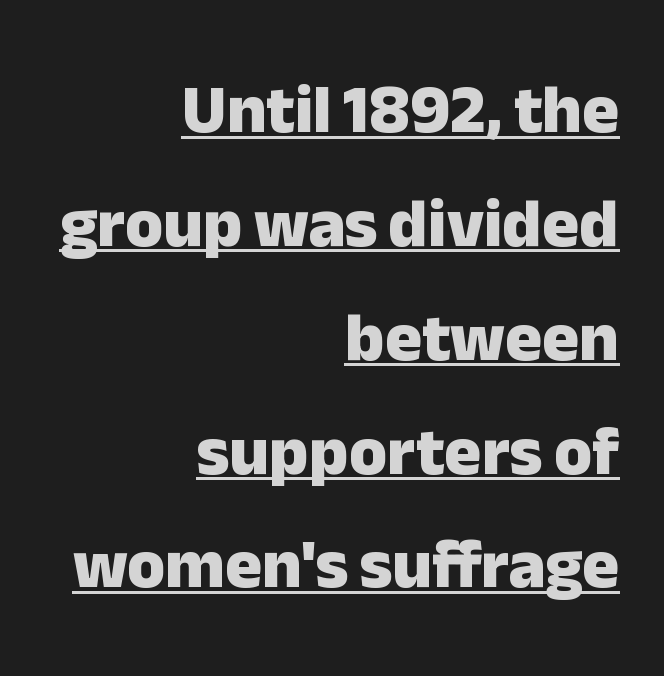
Q: Is the text bold? A: Yes.
Q: Is the text italic (slanted)? A: No, it is upright.
Q: Is the typeface a serif or a sans-serif typeface? A: Sans-serif.
Q: Is the text underlined? A: Yes.
Q: How is the paragraph aligned? A: Right-aligned.
Q: Is the spacing between letters normal or unusually wide? A: Normal.
Q: Is the spacing between lines tight, normal or loose? A: Normal.
Q: Width (condensed, normal, or wide)? A: Normal.
Q: Stroke contrast? A: Low.
Q: x-height? A: Medium.
Q: Monospaced? A: No.
